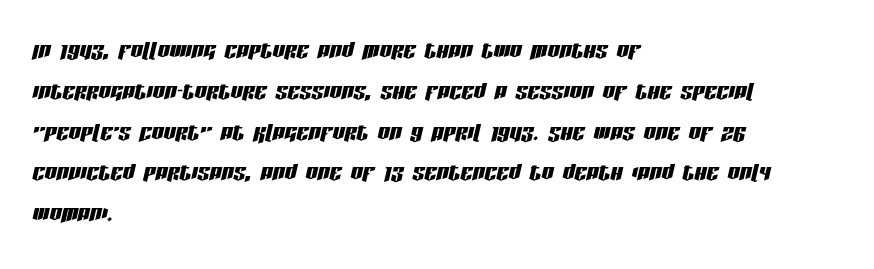
{"italic": "yes", "lean": "right", "slant_degrees": 13, "width": "condensed", "stroke_contrast": "low", "x_height": "large", "monospaced": "no", "underline": "no", "align": "left", "line_spacing": "normal", "line_spacing_ratio": 1.36, "letter_spacing": "normal", "letter_spacing_em": 0.0, "glyph_px": 30}
